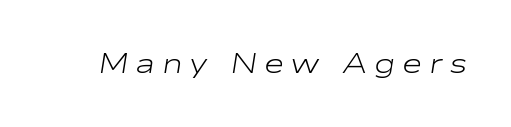
The image shows 28 px light, wide type, italic (leaning right); set unusually wide letter spacing (+0.23 em), not underlined; low stroke contrast and a medium x-height.
